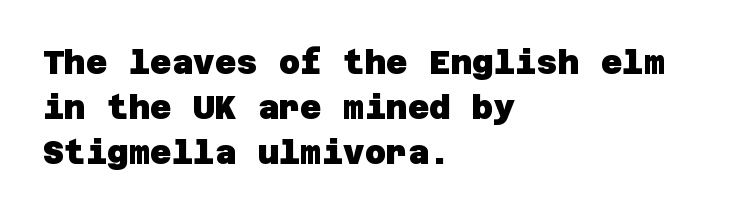
Q: Is the text bold? A: Yes.
Q: Is the typeface a serif or a sans-serif typeface? A: Sans-serif.
Q: Is the text underlined? A: No.
Q: How is the paragraph aligned? A: Left-aligned.
Q: Is the spacing between letters normal or unusually wide? A: Normal.
Q: Is the spacing between lines tight, normal or loose? A: Normal.
Q: Width (condensed, normal, or wide)? A: Normal.
Q: Stroke contrast? A: Low.
Q: x-height? A: Large.
